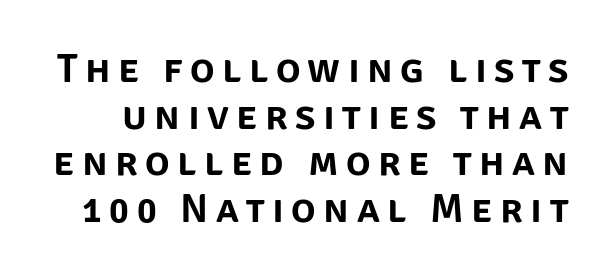
Q: Is the text italic (slanted)? A: No, it is upright.
Q: Is the typeface a serif or a sans-serif typeface? A: Sans-serif.
Q: Is the text underlined? A: No.
Q: Is the spacing between lines tight, normal or loose? A: Tight.
Q: Width (condensed, normal, or wide)? A: Normal.
Q: Stroke contrast? A: Low.
Q: x-height? A: Large.
Q: Monospaced? A: No.
